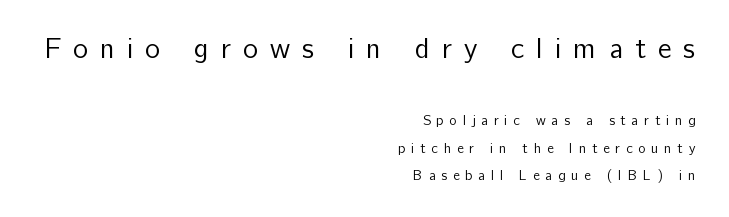
Q: Is the text bold? A: No.
Q: Is the text italic (slanted)? A: No, it is upright.
Q: Is the typeface a serif or a sans-serif typeface? A: Sans-serif.
Q: Is the text underlined? A: No.
Q: How is the paragraph aligned? A: Right-aligned.
Q: Is the spacing between letters normal or unusually wide? A: Unusually wide.
Q: Is the spacing between lines tight, normal or loose? A: Loose.
Q: Which block of text is set in a larger size, the first (top) or the second (bottom)? A: The first (top) one.
Q: Width (condensed, normal, or wide)? A: Normal.
Q: Stroke contrast? A: Low.
Q: x-height? A: Medium.
Q: Monospaced? A: No.
